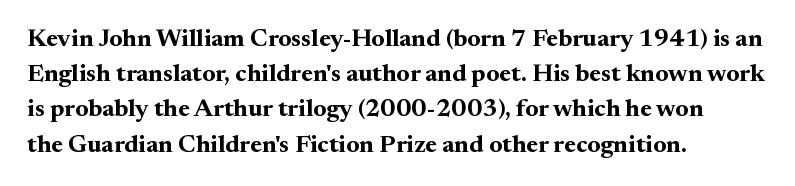
Here the glyphs are tracked normally, forming tight word shapes. Posture: upright roman. Plain, unruled lines of type. Leading matches the norm, producing a regular column.
